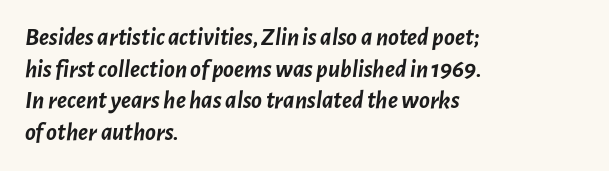
Q: Is the text bold? A: Yes.
Q: Is the text italic (slanted)? A: Yes, it leans right by about 7 degrees.
Q: Is the text underlined? A: No.
Q: How is the paragraph aligned? A: Left-aligned.
Q: Is the spacing between letters normal or unusually wide? A: Normal.
Q: Is the spacing between lines tight, normal or loose? A: Normal.
